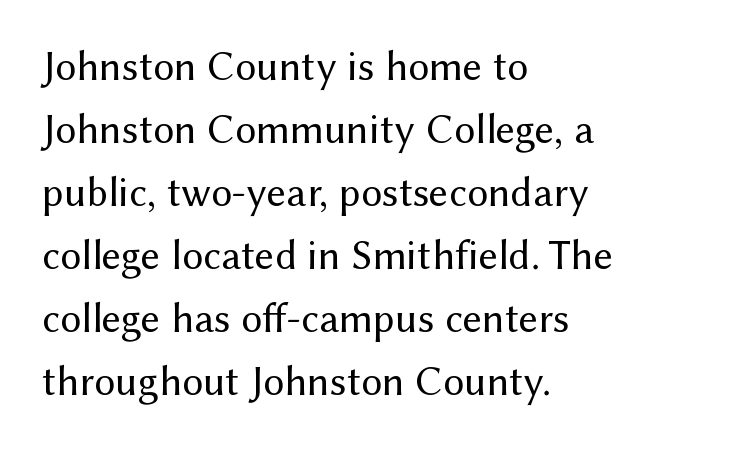
Q: Is the text bold? A: No.
Q: Is the text italic (slanted)? A: No, it is upright.
Q: Is the typeface a serif or a sans-serif typeface? A: Sans-serif.
Q: Is the text underlined? A: No.
Q: How is the paragraph aligned? A: Left-aligned.
Q: Is the spacing between letters normal or unusually wide? A: Normal.
Q: Is the spacing between lines tight, normal or loose? A: Normal.
Q: Width (condensed, normal, or wide)? A: Normal.
Q: Stroke contrast? A: Medium.
Q: x-height? A: Medium.
Q: Monospaced? A: No.
